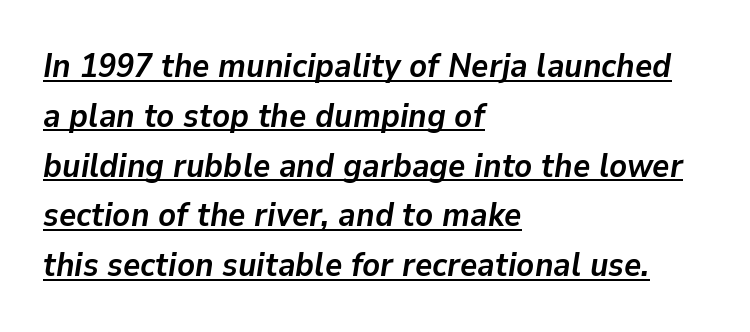
{"italic": "yes", "lean": "right", "slant_degrees": 9, "bold": "yes", "weight": "semibold", "width": "normal", "stroke_contrast": "low", "x_height": "medium", "monospaced": "no", "underline": "yes", "align": "left", "line_spacing": "normal", "line_spacing_ratio": 1.51, "letter_spacing": "normal", "letter_spacing_em": 0.0, "glyph_px": 33}
